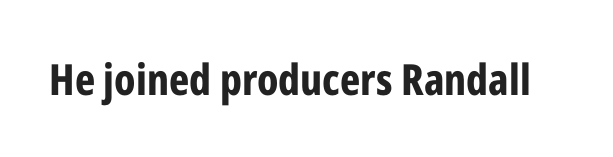
{"serif": "no", "italic": "no", "bold": "yes", "weight": "bold", "width": "condensed", "stroke_contrast": "low", "x_height": "medium", "monospaced": "no", "underline": "no", "letter_spacing": "normal", "letter_spacing_em": 0.0, "glyph_px": 43}
